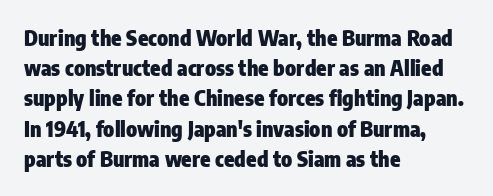
The image shows 21 px bold type, upright; set left-aligned, normal line spacing (1.44x), normal letter spacing, not underlined.
